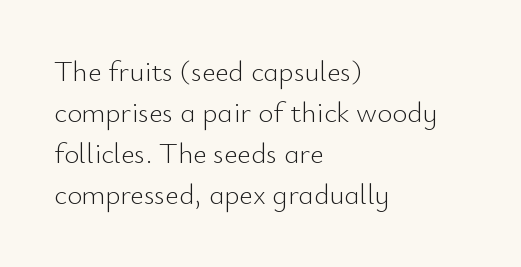
The letters look calm and open, with moderate or lighter stems. The passage shown is not underscored anywhere. Do the characters align in a grid? No, the font is proportional. Unlike italic type, these characters show no tilt at all.
